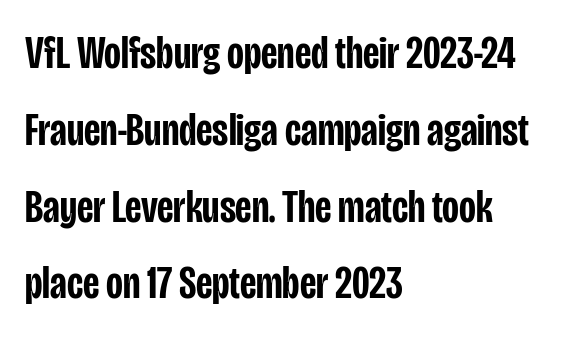
Q: Is the text bold? A: Semi-bold.
Q: Is the text italic (slanted)? A: No, it is upright.
Q: Is the typeface a serif or a sans-serif typeface? A: Sans-serif.
Q: Is the text underlined? A: No.
Q: How is the paragraph aligned? A: Left-aligned.
Q: Is the spacing between letters normal or unusually wide? A: Normal.
Q: Is the spacing between lines tight, normal or loose? A: Normal.
Q: Width (condensed, normal, or wide)? A: Condensed.
Q: Stroke contrast? A: Low.
Q: x-height? A: Large.
Q: Monospaced? A: No.
